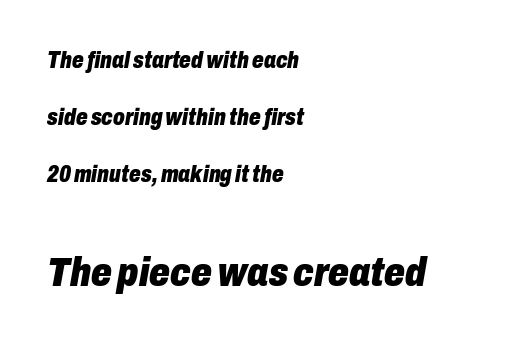
Note the varied advance widths — an 'i' is clearly narrower than an 'm'. The text block is weighted toward the left margin, trailing off unevenly rightward. Every character sits at an angle, as italics do. On the weight axis this lands at bold, roughly 700.
